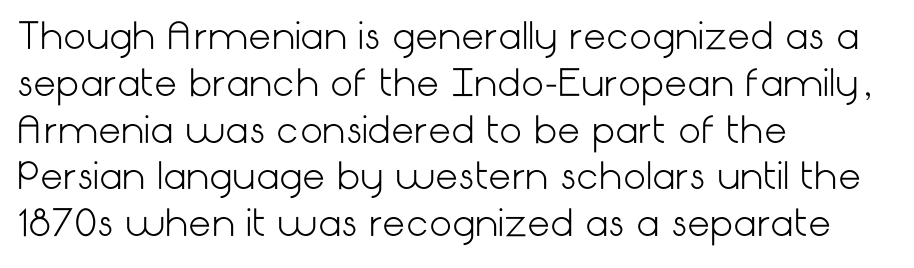
{"serif": "no", "italic": "no", "bold": "no", "weight": "light", "width": "normal", "stroke_contrast": "low", "x_height": "medium", "underline": "no", "align": "left", "line_spacing": "normal", "line_spacing_ratio": 1.3, "letter_spacing": "normal", "letter_spacing_em": 0.0, "glyph_px": 36}
